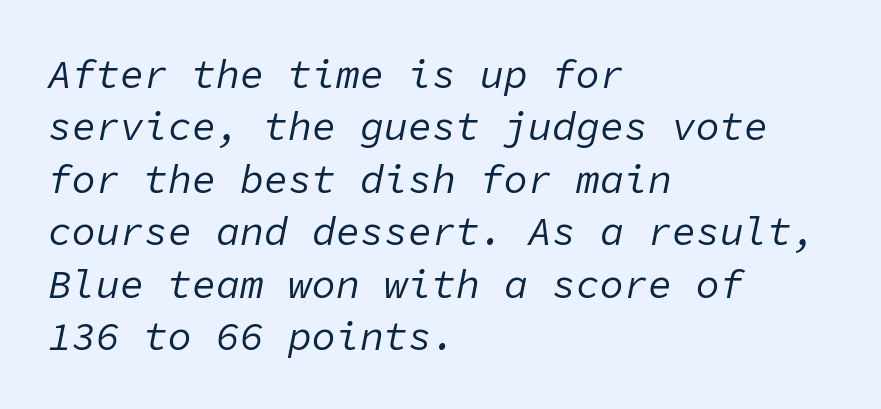
The image shows 40 px regular-weight type, italic (leaning right), monospaced; set left-aligned, normal line spacing (1.31x), normal letter spacing, not underlined; low stroke contrast and a medium x-height.
